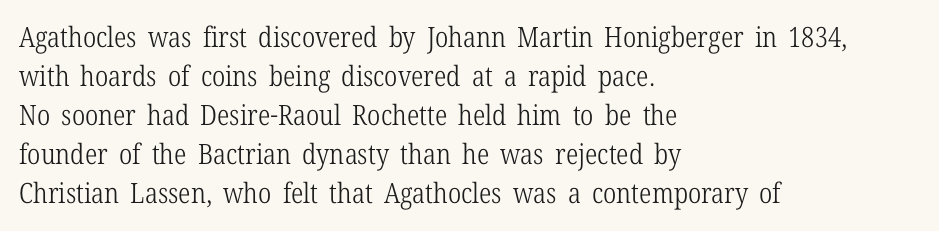
The designer went with a serif here, giving each stem small feet. Type without underlining. Each new line begins a customary step beneath the previous one. The passage shown is typed in a proportional face where columns would drift. Students, note that the glyphs here touch the page at normal intervals.
